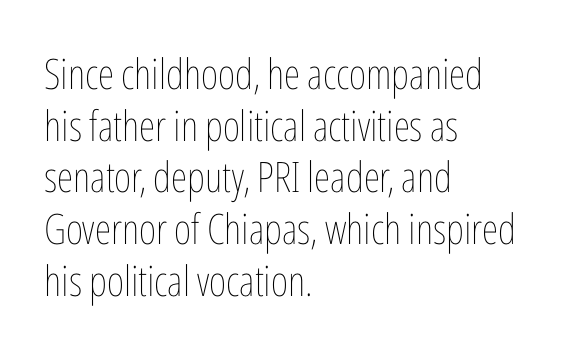
Q: Is the text bold? A: No.
Q: Is the text italic (slanted)? A: No, it is upright.
Q: Is the text underlined? A: No.
Q: How is the paragraph aligned? A: Left-aligned.
Q: Is the spacing between letters normal or unusually wide? A: Normal.
Q: Width (condensed, normal, or wide)? A: Condensed.
Q: Stroke contrast? A: Low.
Q: x-height? A: Medium.
Q: Monospaced? A: No.
